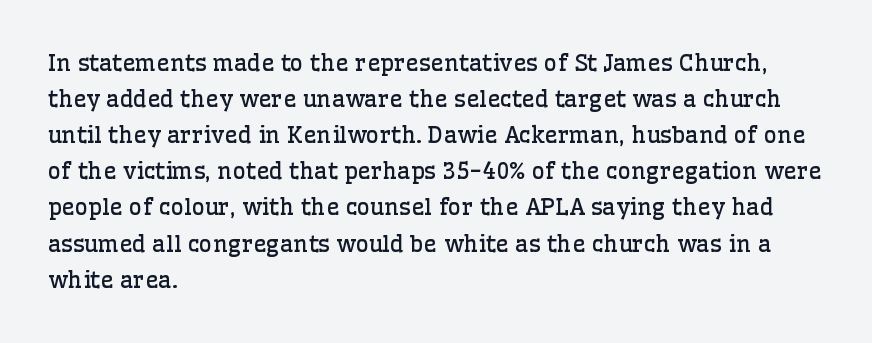
The image shows 23 px text type, upright; set left-aligned, normal line spacing (1.57x), normal letter spacing, not underlined.
